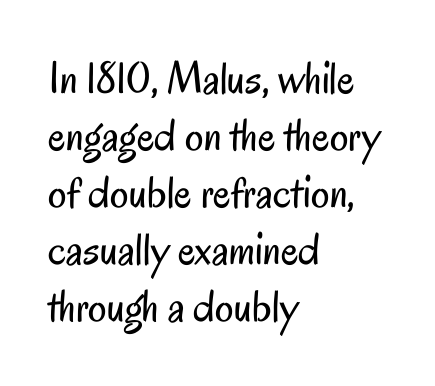
{"serif": "no", "italic": "no", "bold": "no", "weight": "regular", "width": "condensed", "stroke_contrast": "low", "x_height": "small", "monospaced": "no", "underline": "no", "align": "left", "line_spacing_ratio": 1.24, "letter_spacing": "normal", "letter_spacing_em": 0.0, "glyph_px": 46}
